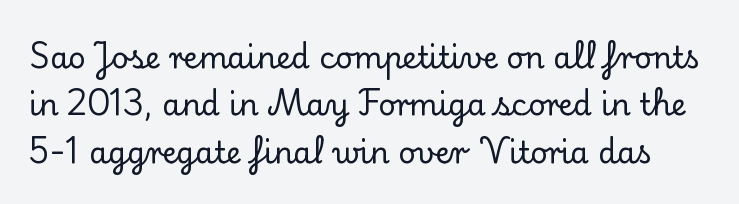
Q: Is the text italic (slanted)? A: No, it is upright.
Q: Is the typeface a serif or a sans-serif typeface? A: Serif.
Q: Is the text underlined? A: No.
Q: Is the spacing between letters normal or unusually wide? A: Normal.
Q: Is the spacing between lines tight, normal or loose? A: Normal.
Q: Width (condensed, normal, or wide)? A: Normal.
Q: Stroke contrast? A: Low.
Q: x-height? A: Small.
Q: Monospaced? A: No.
